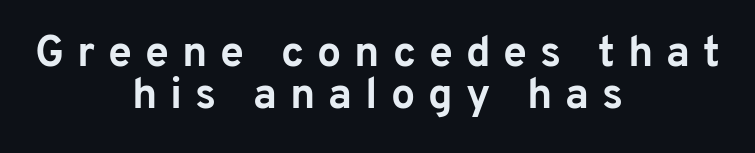
The letters advance in unequal steps, a hallmark of proportional type. Notice how the stems are strictly vertical — no italics here. Does the weight exceed regular? Yes, all the way to bold. Interline gaps are noticeably narrow in this sample. In terms of letterspacing, this is a distinctly airy, spread setting.
